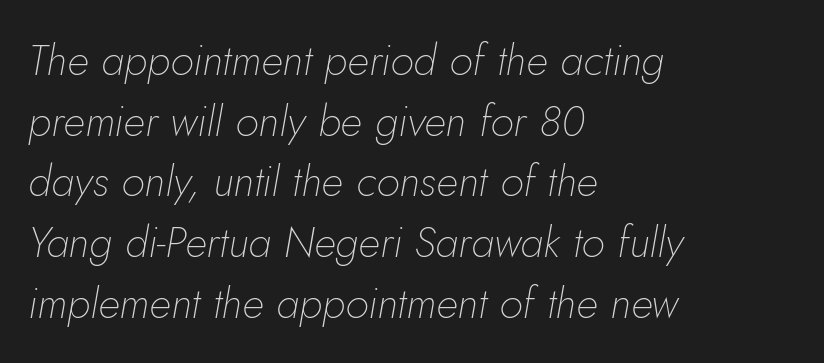
A typesetter would call this leading conventional body-copy spacing. A student would call this left alignment; a typographer would say flush left, rag right. Is this a heavy cut? Hardly; it is regular or lighter. The line texture is even and compact thanks to regular tracking. An italicized treatment has been applied to the whole sample.
